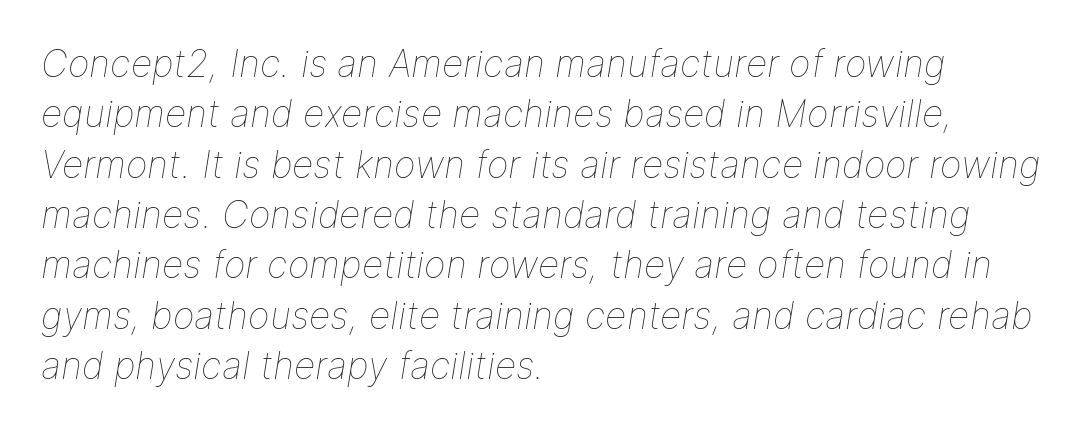
{"italic": "yes", "lean": "right", "slant_degrees": 9, "bold": "no", "weight": "thin", "width": "normal", "stroke_contrast": "low", "x_height": "medium", "monospaced": "no", "underline": "no", "align": "left", "line_spacing": "normal", "line_spacing_ratio": 1.36, "letter_spacing": "normal", "letter_spacing_em": 0.0, "glyph_px": 37}
